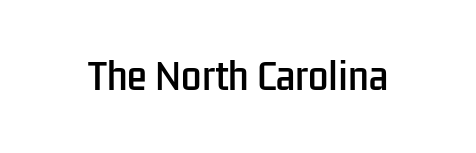
The image shows 36 px condensed sans-serif type, upright; set normal letter spacing, not underlined; low stroke contrast and a medium x-height.
